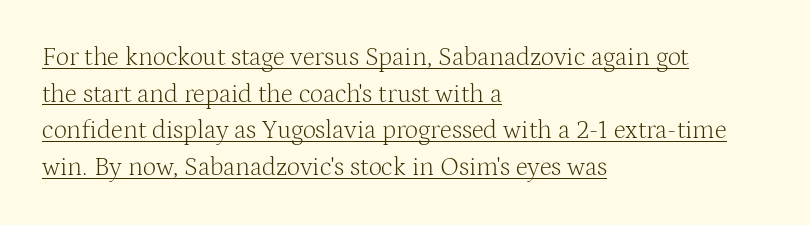
{"italic": "no", "bold": "no", "underline": "yes", "align": "left", "line_spacing": "normal", "line_spacing_ratio": 1.41, "letter_spacing": "normal", "letter_spacing_em": 0.0, "glyph_px": 26}
